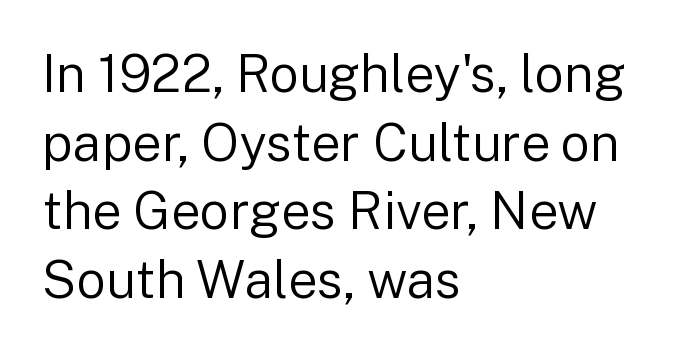
{"serif": "no", "italic": "no", "bold": "no", "weight": "regular", "width": "normal", "stroke_contrast": "low", "x_height": "medium", "monospaced": "no", "underline": "no", "align": "left", "line_spacing": "normal", "line_spacing_ratio": 1.32, "letter_spacing": "normal", "letter_spacing_em": 0.0, "glyph_px": 52}
